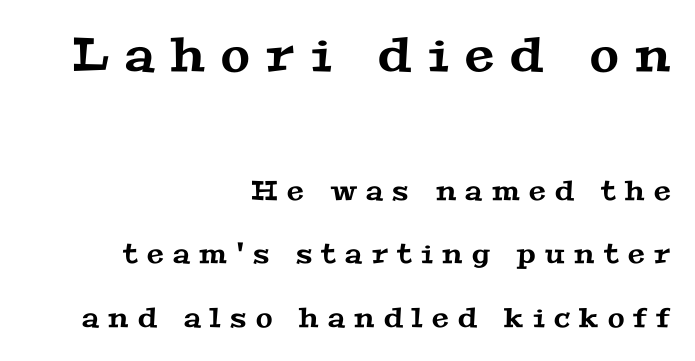
{"serif": "yes", "width": "wide", "stroke_contrast": "medium", "x_height": "medium", "monospaced": "no", "underline": "no", "align": "right", "line_spacing": "loose", "line_spacing_ratio": 2.35, "letter_spacing": "wide", "letter_spacing_em": 0.35, "larger_block": "first", "size_ratio": 1.74, "glyph_px": 47}
